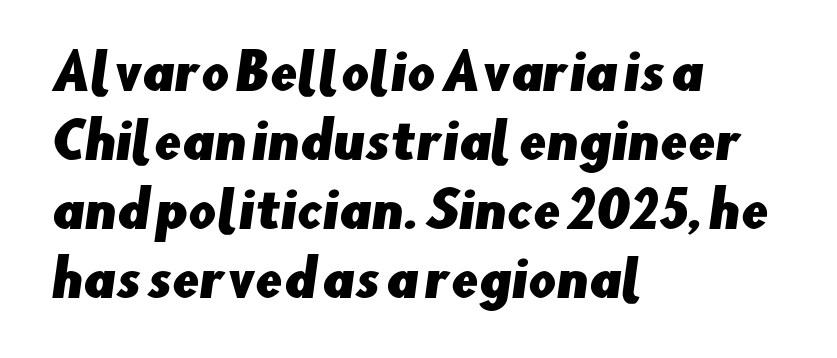
{"serif": "no", "width": "normal", "stroke_contrast": "low", "x_height": "small", "monospaced": "no", "underline": "no", "align": "left", "line_spacing": "normal", "line_spacing_ratio": 1.41, "letter_spacing": "normal", "letter_spacing_em": 0.0, "glyph_px": 49}
